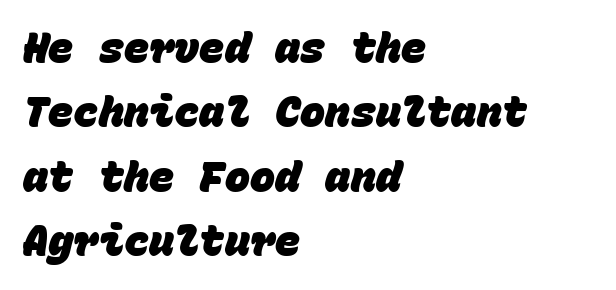
Nobody touched the tracking dial on this one. The area under the type is left untouched. Does the weight exceed regular? Yes, all the way to bold. Caption: multi-line text, flush left, ragged right. Each letter's strokes conclude bluntly, with no projecting serifs. The passage shown stacks its lines at a standard gap.
